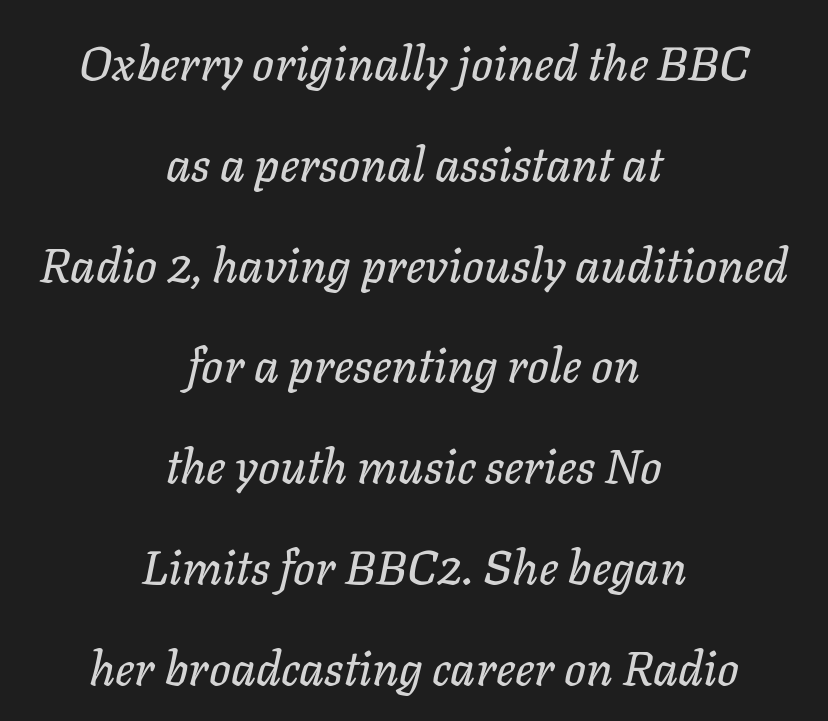
The image shows 48 px text type, italic (leaning right); set centered, loose line spacing (2.1x), normal letter spacing, not underlined; low stroke contrast and a medium x-height.
